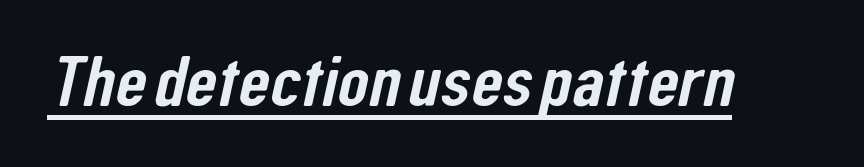
Q: Is the typeface a serif or a sans-serif typeface? A: Sans-serif.
Q: Is the text underlined? A: Yes.
Q: Is the spacing between letters normal or unusually wide? A: Normal.
Q: Width (condensed, normal, or wide)? A: Condensed.
Q: Stroke contrast? A: Low.
Q: x-height? A: Medium.
Q: Monospaced? A: No.
